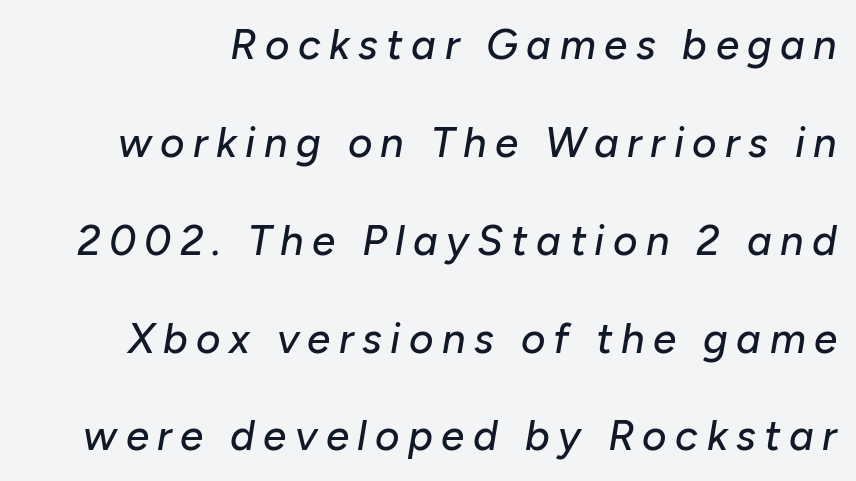
Q: Is the text italic (slanted)? A: Yes, it leans right by about 10 degrees.
Q: Is the text underlined? A: No.
Q: Is the spacing between letters normal or unusually wide? A: Unusually wide.
Q: Is the spacing between lines tight, normal or loose? A: Loose.
Q: Width (condensed, normal, or wide)? A: Normal.
Q: Stroke contrast? A: Low.
Q: x-height? A: Medium.
Q: Monospaced? A: No.
